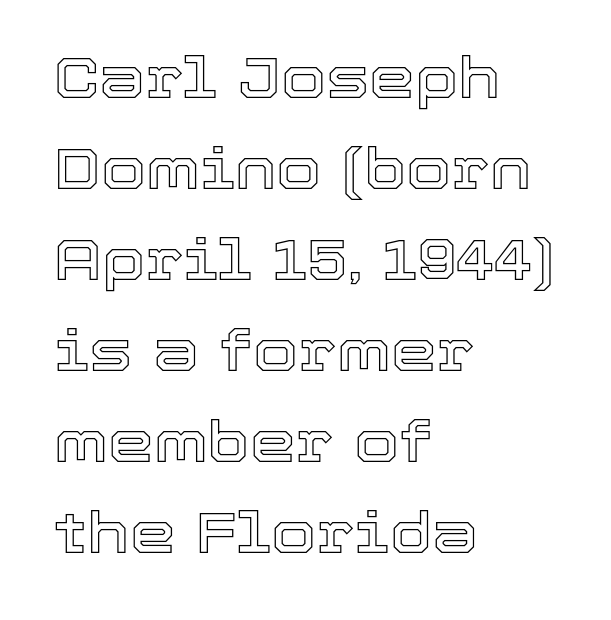
The image shows 58 px text type, upright; set left-aligned, normal line spacing (1.57x), normal letter spacing, not underlined; a medium x-height.
